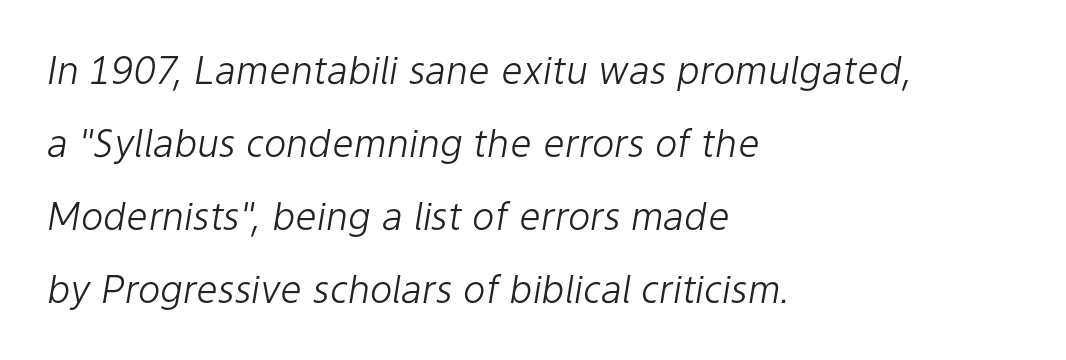
The typeface has the unassuming heft of standard copy or less. The vertical gap from one line to the next is large. Standard letterfit; no display-style spreading of the glyphs. Words float on clear page, feet unadorned. Each letter keeps its own natural width here, so spacing adapts to shape. These lines were composed using italics.
